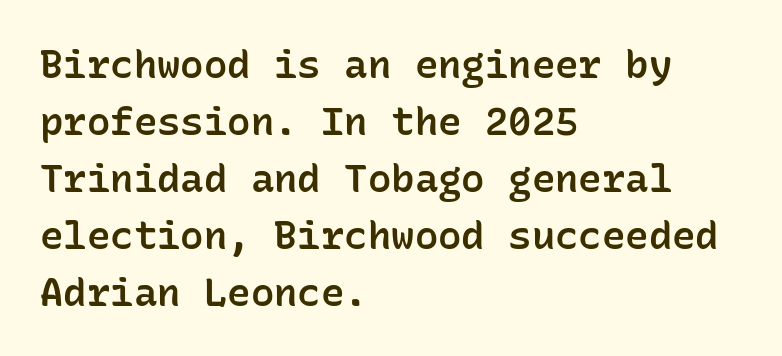
The image shows 39 px semibold sans-serif type, upright, monospaced; set left-aligned, normal line spacing (1.46x), normal letter spacing, not underlined; low stroke contrast and a medium x-height.
